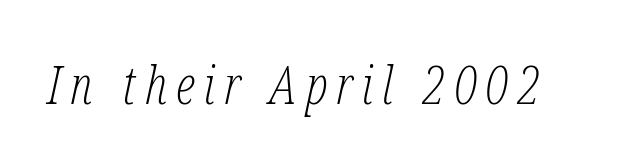
The image shows 53 px light, condensed serif type, italic (leaning right); set not underlined; low stroke contrast and a medium x-height.
